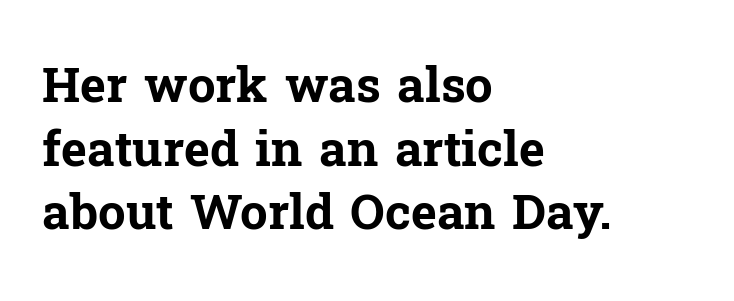
{"serif": "yes", "italic": "no", "bold": "yes", "weight": "bold", "width": "normal", "stroke_contrast": "low", "x_height": "medium", "monospaced": "no", "underline": "no", "align": "left", "line_spacing": "normal", "line_spacing_ratio": 1.3, "letter_spacing": "normal", "letter_spacing_em": 0.0, "glyph_px": 49}
